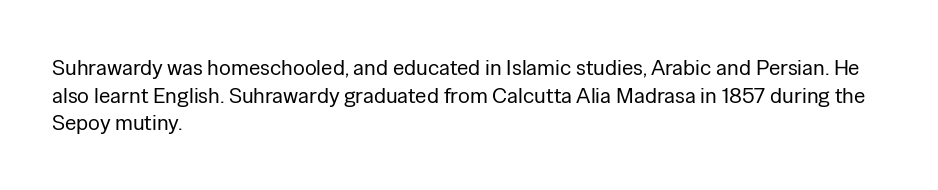
{"italic": "no", "bold": "no", "underline": "no", "align": "left", "line_spacing": "normal", "line_spacing_ratio": 1.26, "letter_spacing": "normal", "letter_spacing_em": 0.0, "glyph_px": 22}
